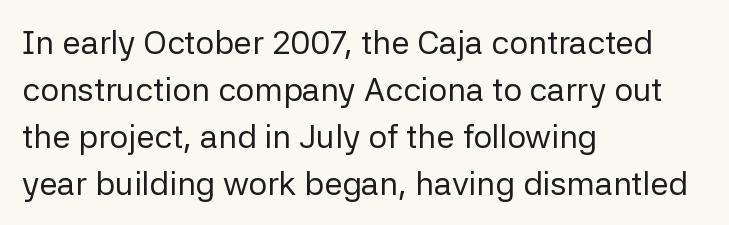
The image shows 33 px regular-weight sans-serif type, upright; set left-aligned, normal line spacing (1.42x), normal letter spacing, not underlined; low stroke contrast and a medium x-height.
